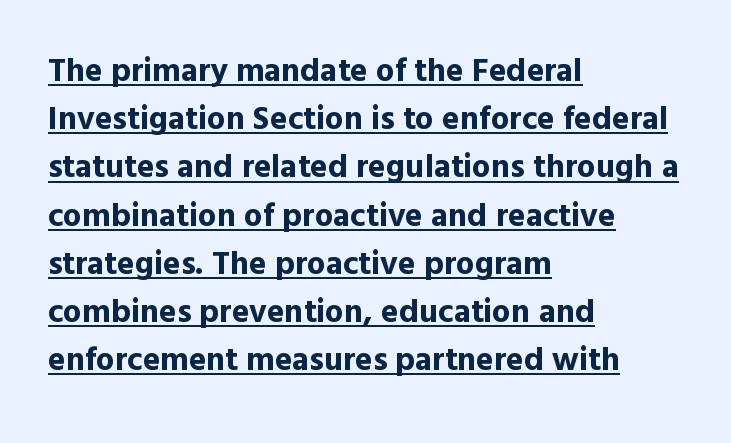
The image shows 33 px bold sans-serif type, upright; set left-aligned, normal line spacing (1.46x), normal letter spacing, underlined; a medium x-height.
